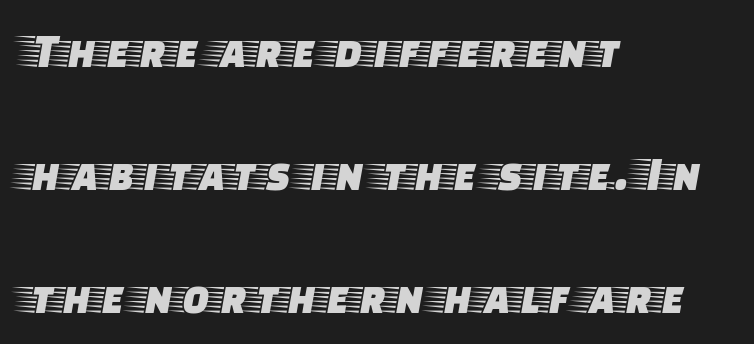
Q: Is the text italic (slanted)? A: Yes.
Q: Is the typeface a serif or a sans-serif typeface? A: Serif.
Q: Is the text underlined? A: No.
Q: How is the paragraph aligned? A: Left-aligned.
Q: Is the spacing between letters normal or unusually wide? A: Normal.
Q: Is the spacing between lines tight, normal or loose? A: Loose.
Q: Width (condensed, normal, or wide)? A: Wide.
Q: Stroke contrast? A: Low.
Q: x-height? A: Large.
Q: Monospaced? A: No.
